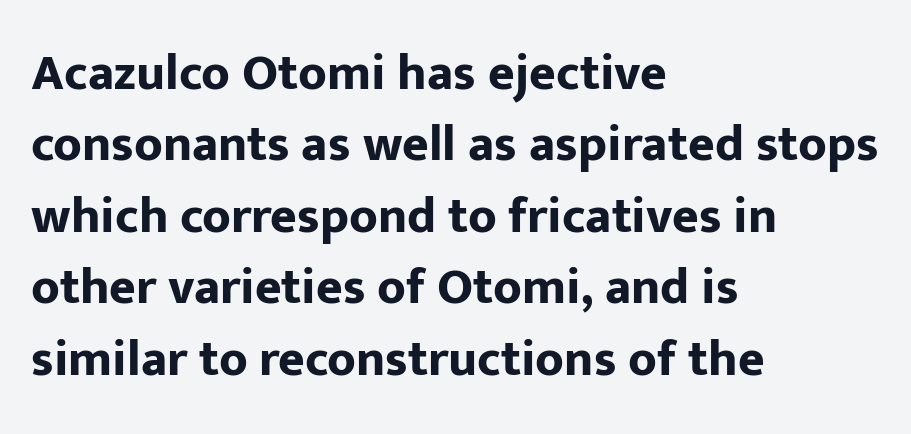
Q: Is the text bold? A: Yes.
Q: Is the text italic (slanted)? A: No, it is upright.
Q: Is the typeface a serif or a sans-serif typeface? A: Sans-serif.
Q: Is the text underlined? A: No.
Q: How is the paragraph aligned? A: Left-aligned.
Q: Is the spacing between letters normal or unusually wide? A: Normal.
Q: Is the spacing between lines tight, normal or loose? A: Normal.
Q: Width (condensed, normal, or wide)? A: Normal.
Q: Stroke contrast? A: Low.
Q: x-height? A: Medium.
Q: Monospaced? A: No.
